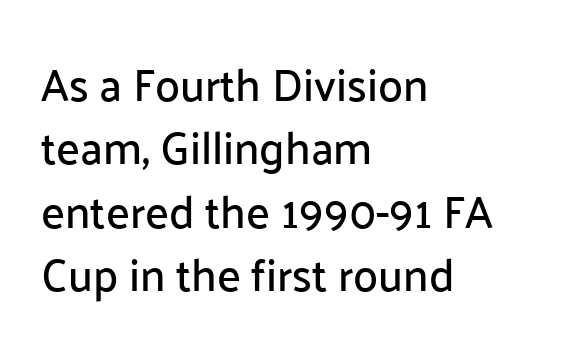
Q: Is the text italic (slanted)? A: No, it is upright.
Q: Is the typeface a serif or a sans-serif typeface? A: Sans-serif.
Q: Is the text underlined? A: No.
Q: How is the paragraph aligned? A: Left-aligned.
Q: Is the spacing between letters normal or unusually wide? A: Normal.
Q: Is the spacing between lines tight, normal or loose? A: Normal.
Q: Width (condensed, normal, or wide)? A: Normal.
Q: Stroke contrast? A: Low.
Q: x-height? A: Medium.
Q: Monospaced? A: No.
